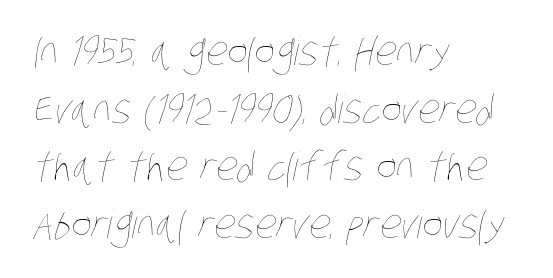
Nobody drew a line under any word here. Character widths vary here, with narrow letters taking less room than wide ones. Glyph-to-glyph distance matches everyday printed text. One glance says typical: line gaps are just what's usual. Unbolded letterforms with no extra heft. The text block is weighted toward the left margin, trailing off unevenly rightward.
